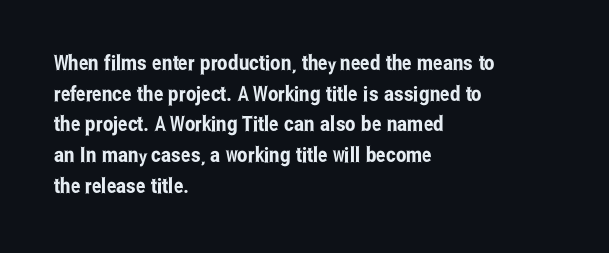
The image shows 21 px text type, upright; set left-aligned, normal line spacing (1.46x), normal letter spacing, not underlined.
